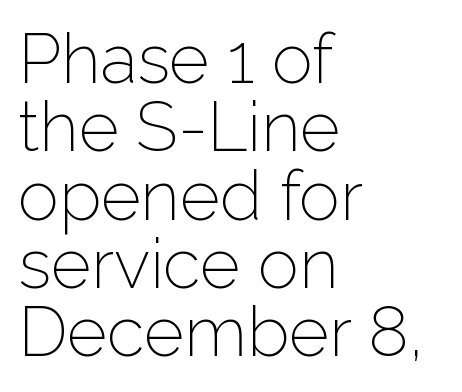
The glyphs are unaccompanied by any horizontal stroke below them. Alignment: flush left. A typesetter would call this leading minimal, almost set solid. This is roman type, the default non-slanted kind.
